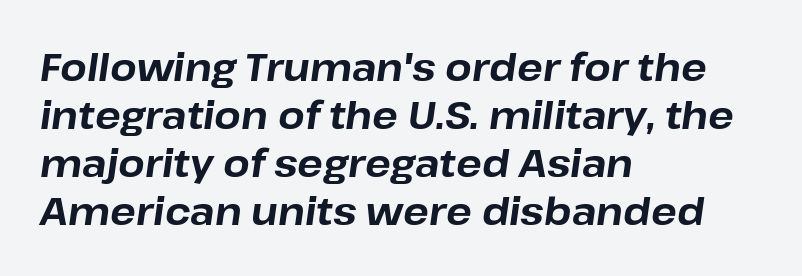
{"italic": "yes", "lean": "right", "slant_degrees": 8, "bold": "yes", "weight": "bold", "width": "normal", "stroke_contrast": "low", "x_height": "medium", "monospaced": "no", "underline": "no", "align": "left", "line_spacing": "normal", "line_spacing_ratio": 1.26, "letter_spacing": "normal", "letter_spacing_em": 0.0, "glyph_px": 38}
